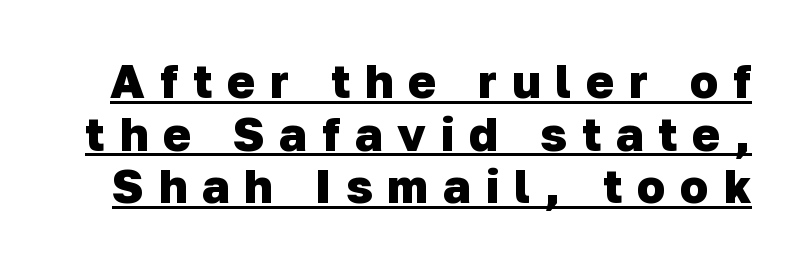
The rendering uses natural spacing where letterforms have individual widths. Look at the tracking — it's clearly loosened, letters drifting apart. If you measured baseline to baseline, you'd find a short distance. The typesetter has applied underlining to the passage shown.
